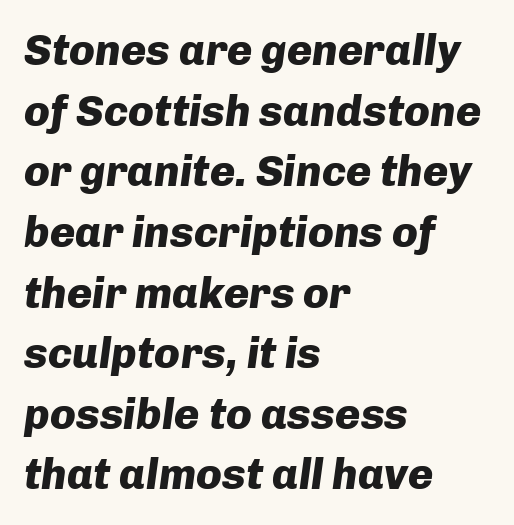
{"italic": "yes", "lean": "right", "slant_degrees": 8, "bold": "yes", "weight": "heavy", "width": "normal", "stroke_contrast": "low", "x_height": "medium", "monospaced": "no", "underline": "no", "align": "left", "line_spacing": "normal", "line_spacing_ratio": 1.41, "letter_spacing": "normal", "letter_spacing_em": 0.0, "glyph_px": 43}
